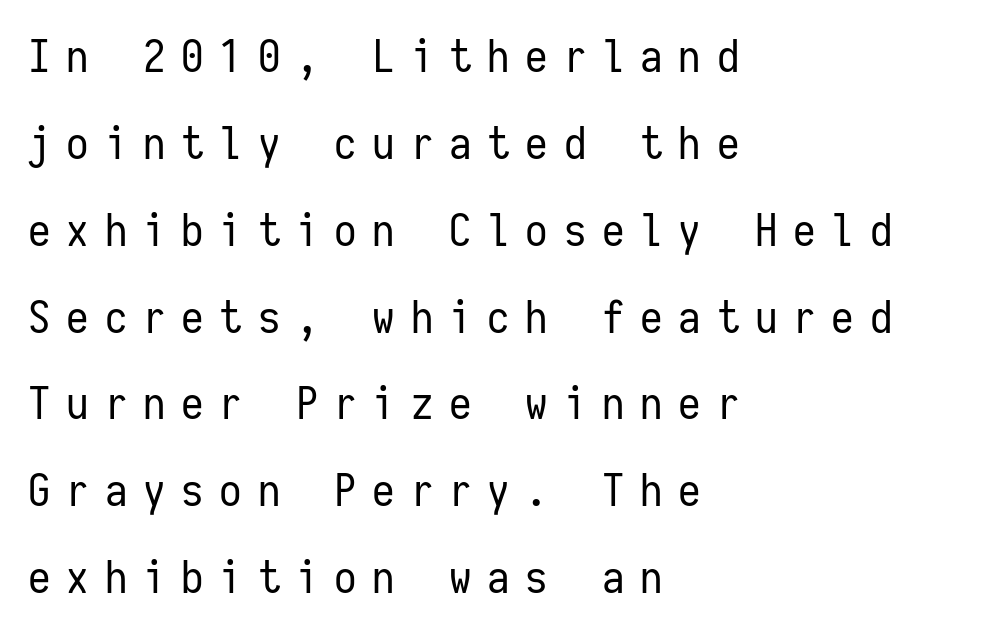
Q: Is the text bold? A: No.
Q: Is the text italic (slanted)? A: No, it is upright.
Q: Is the typeface a serif or a sans-serif typeface? A: Sans-serif.
Q: Is the text underlined? A: No.
Q: How is the paragraph aligned? A: Left-aligned.
Q: Is the spacing between letters normal or unusually wide? A: Unusually wide.
Q: Is the spacing between lines tight, normal or loose? A: Loose.
Q: Width (condensed, normal, or wide)? A: Condensed.
Q: Stroke contrast? A: Low.
Q: x-height? A: Medium.
Q: Monospaced? A: Yes.
